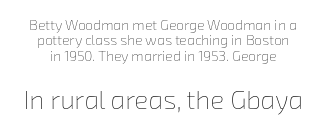
The image shows 26 px text type; set tight line spacing (1.1x), normal letter spacing, not underlined; the second (bottom) block is 1.86x larger.
